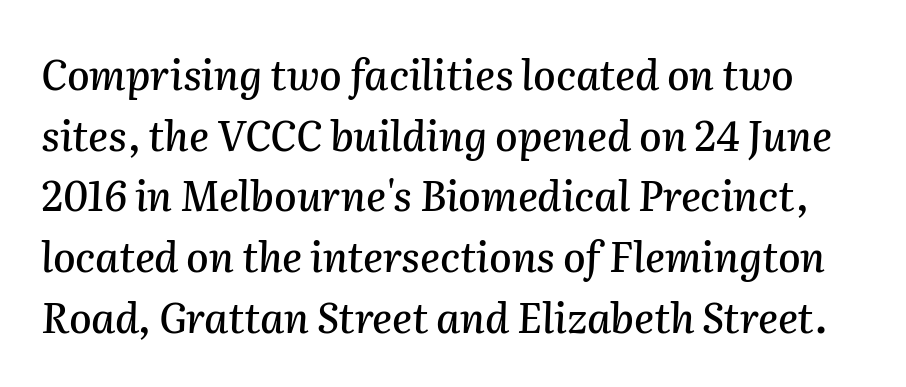
Q: Is the text italic (slanted)? A: Yes, it leans right by about 2 degrees.
Q: Is the text underlined? A: No.
Q: Is the spacing between letters normal or unusually wide? A: Normal.
Q: Is the spacing between lines tight, normal or loose? A: Normal.
Q: Width (condensed, normal, or wide)? A: Normal.
Q: Stroke contrast? A: Medium.
Q: x-height? A: Medium.
Q: Monospaced? A: No.
